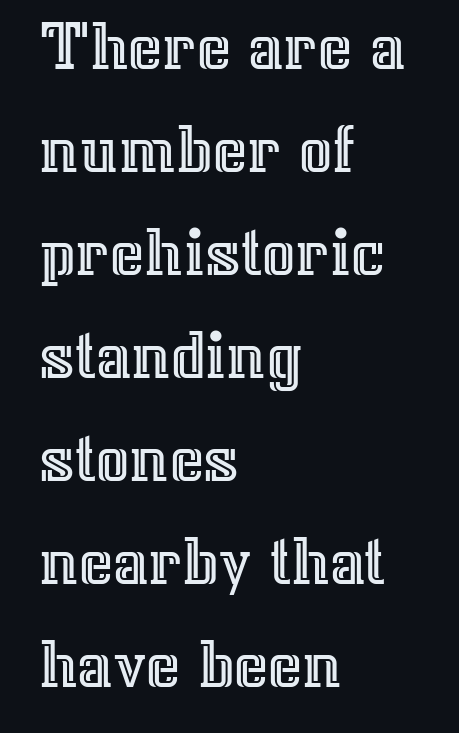
{"italic": "no", "width": "normal", "x_height": "medium", "monospaced": "no", "underline": "no", "align": "left", "line_spacing": "normal", "line_spacing_ratio": 1.41, "letter_spacing": "normal", "letter_spacing_em": 0.0, "glyph_px": 73}
